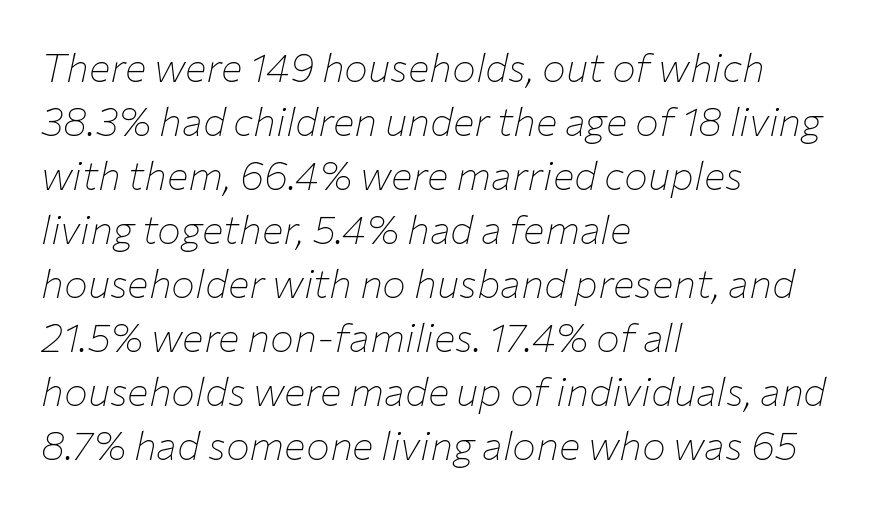
{"italic": "yes", "lean": "right", "slant_degrees": 12, "bold": "no", "weight": "thin", "width": "normal", "stroke_contrast": "low", "x_height": "medium", "monospaced": "no", "underline": "no", "align": "left", "line_spacing": "normal", "line_spacing_ratio": 1.35, "letter_spacing": "normal", "letter_spacing_em": 0.0, "glyph_px": 40}
